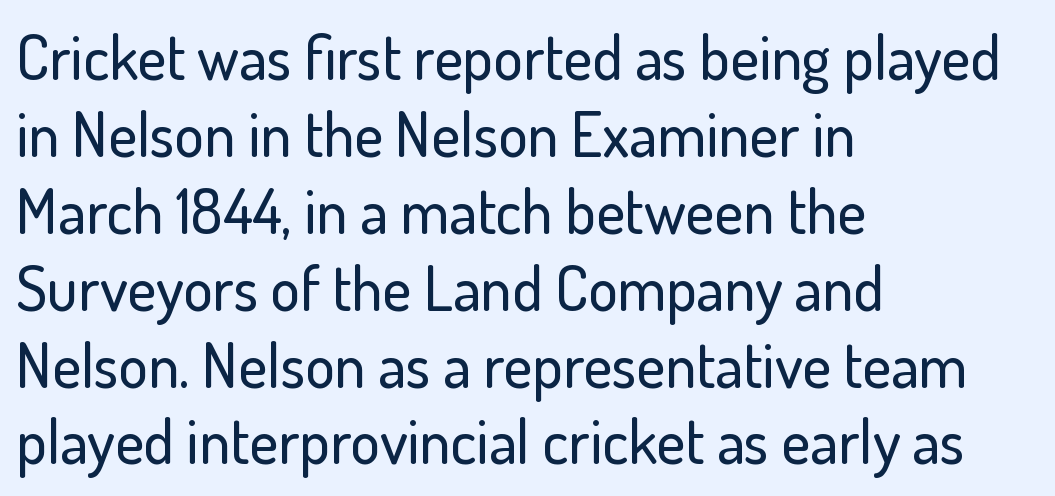
{"serif": "no", "italic": "no", "width": "normal", "stroke_contrast": "low", "x_height": "small", "monospaced": "no", "underline": "no", "align": "left", "line_spacing_ratio": 1.24, "letter_spacing": "normal", "letter_spacing_em": 0.0, "glyph_px": 62}
